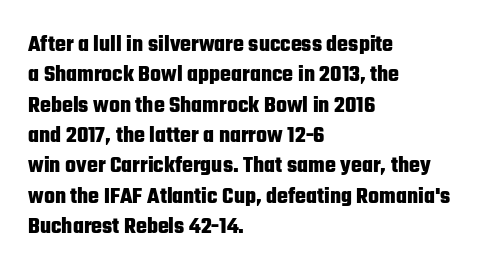
The image shows 23 px bold type, upright; set left-aligned, normal line spacing (1.32x), normal letter spacing, not underlined.
